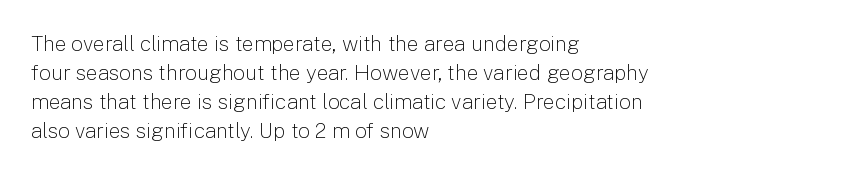
Q: Is the text bold? A: No.
Q: Is the text italic (slanted)? A: No, it is upright.
Q: Is the text underlined? A: No.
Q: How is the paragraph aligned? A: Left-aligned.
Q: Is the spacing between letters normal or unusually wide? A: Normal.
Q: Is the spacing between lines tight, normal or loose? A: Normal.
